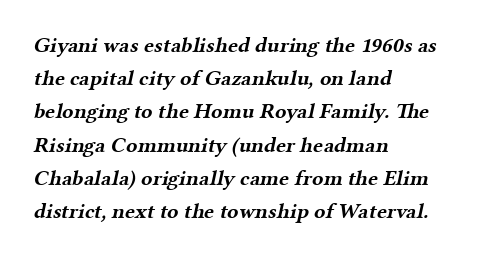
{"bold": "yes", "underline": "no", "align": "left", "line_spacing": "normal", "line_spacing_ratio": 1.58, "letter_spacing": "normal", "letter_spacing_em": 0.0, "glyph_px": 21}
